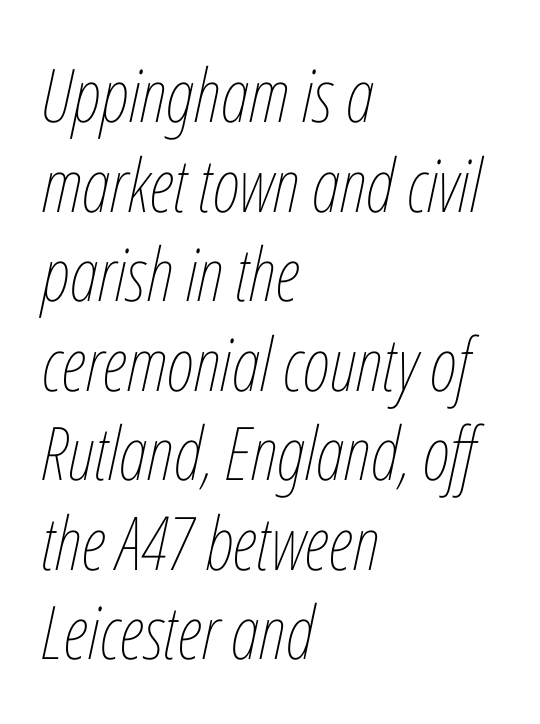
{"italic": "yes", "lean": "right", "slant_degrees": 12, "bold": "no", "weight": "thin", "width": "condensed", "stroke_contrast": "low", "x_height": "medium", "monospaced": "no", "underline": "no", "align": "left", "line_spacing_ratio": 1.21, "letter_spacing": "normal", "letter_spacing_em": 0.0, "glyph_px": 74}
